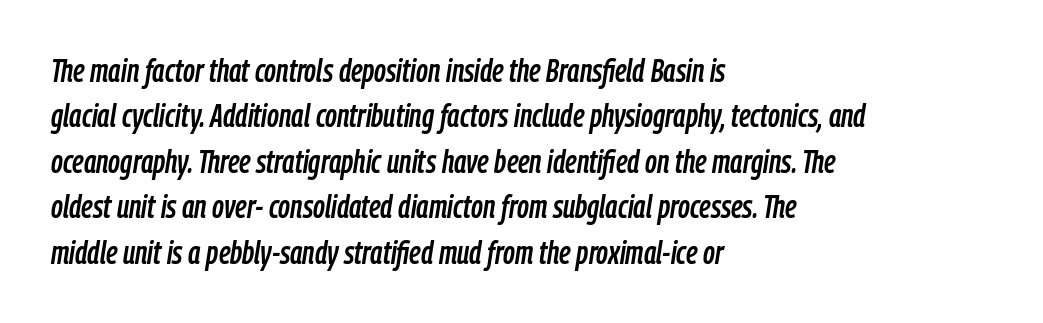
The image shows 32 px condensed type, italic (leaning right); set left-aligned, normal line spacing (1.42x), normal letter spacing, not underlined; low stroke contrast and a medium x-height.
